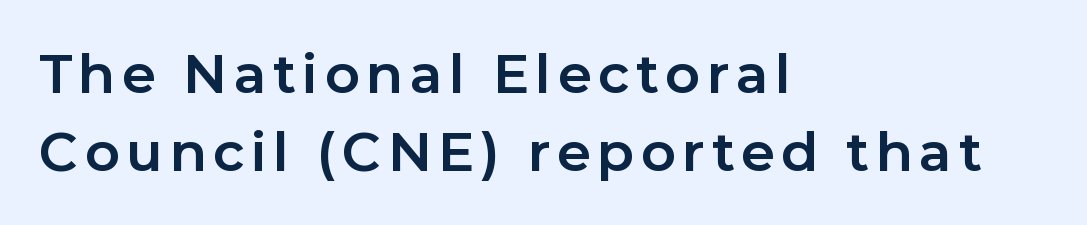
Q: Is the text bold? A: Yes.
Q: Is the text italic (slanted)? A: No, it is upright.
Q: Is the typeface a serif or a sans-serif typeface? A: Sans-serif.
Q: Is the text underlined? A: No.
Q: How is the paragraph aligned? A: Left-aligned.
Q: Is the spacing between lines tight, normal or loose? A: Normal.
Q: Width (condensed, normal, or wide)? A: Normal.
Q: Stroke contrast? A: Low.
Q: x-height? A: Medium.
Q: Monospaced? A: No.
